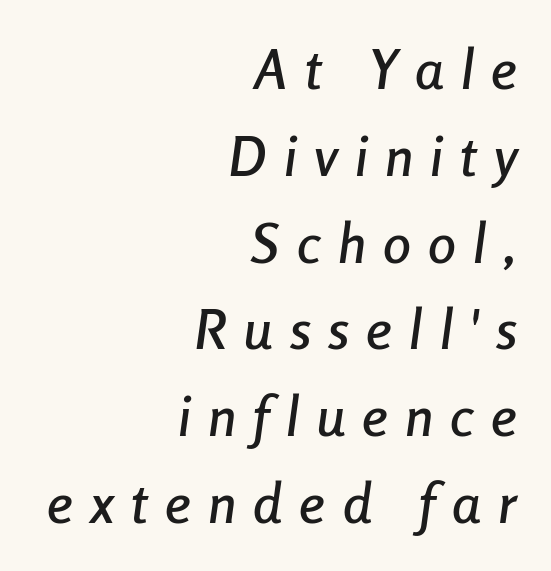
The image shows 56 px condensed type, italic (leaning right); set right-aligned, normal line spacing (1.55x), unusually wide letter spacing (+0.31 em), not underlined; low stroke contrast and a medium x-height.
